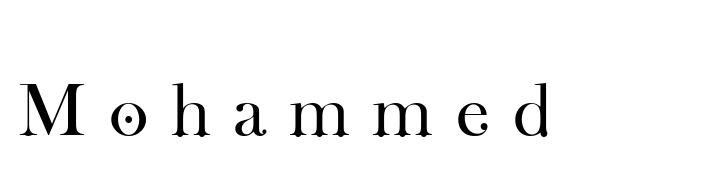
{"serif": "yes", "italic": "no", "bold": "no", "weight": "regular", "width": "normal", "stroke_contrast": "high", "x_height": "small", "monospaced": "no", "underline": "no", "letter_spacing": "wide", "letter_spacing_em": 0.3, "glyph_px": 76}
